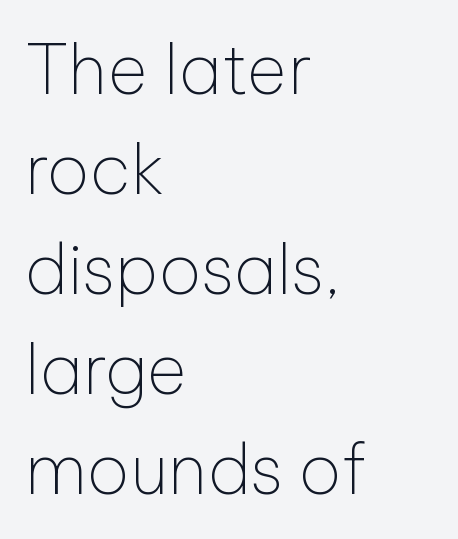
The space between consecutive lines is moderate. Tracking here is standard; glyphs follow each other at the usual distance. Typeset ragged right — the left edge is the straight one. Is the stroke heavy? The answer is a plain regular-or-lighter.
